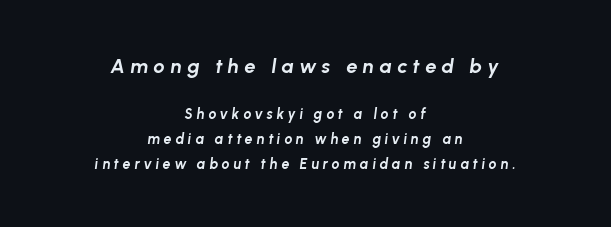
Visually, the top section dominates because its glyphs are scaled up. Would a proofreader flag this as italicized? Yes. Lines of text with bare space underneath. Notice how thick the strokes are: this is what a full bold looks like.
